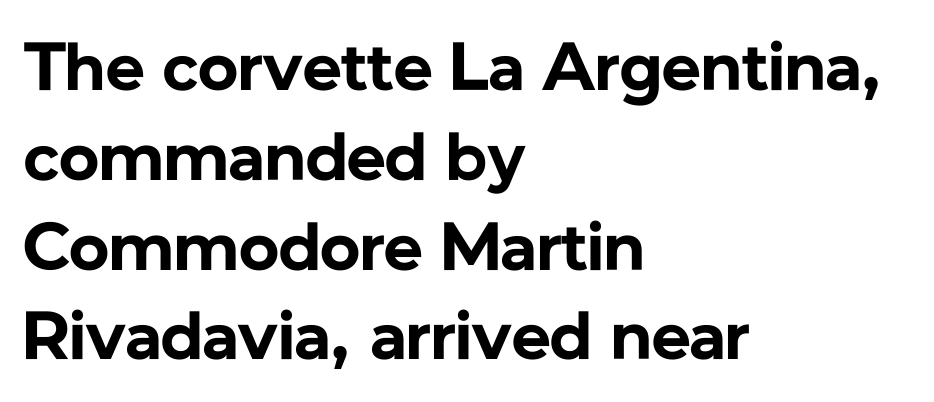
The image shows 68 px bold sans-serif type, upright; set left-aligned, normal line spacing (1.32x), normal letter spacing, not underlined; low stroke contrast and a medium x-height.
